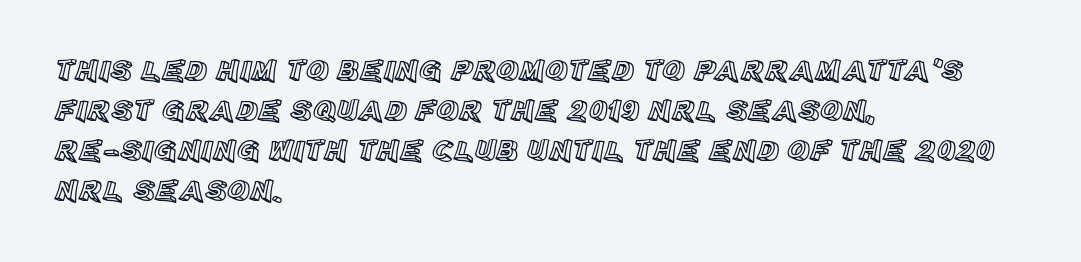
Q: Is the text italic (slanted)? A: Yes.
Q: Is the text underlined? A: No.
Q: How is the paragraph aligned? A: Left-aligned.
Q: Is the spacing between letters normal or unusually wide? A: Normal.
Q: Is the spacing between lines tight, normal or loose? A: Normal.
Q: Width (condensed, normal, or wide)? A: Normal.
Q: x-height? A: Large.
Q: Monospaced? A: No.
